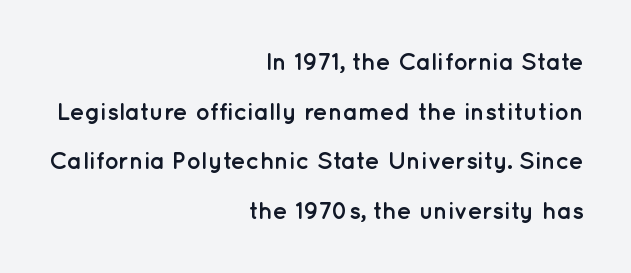
Q: Is the text bold? A: Yes.
Q: Is the text italic (slanted)? A: No, it is upright.
Q: Is the text underlined? A: No.
Q: How is the paragraph aligned? A: Right-aligned.
Q: Is the spacing between letters normal or unusually wide? A: Normal.
Q: Is the spacing between lines tight, normal or loose? A: Loose.
